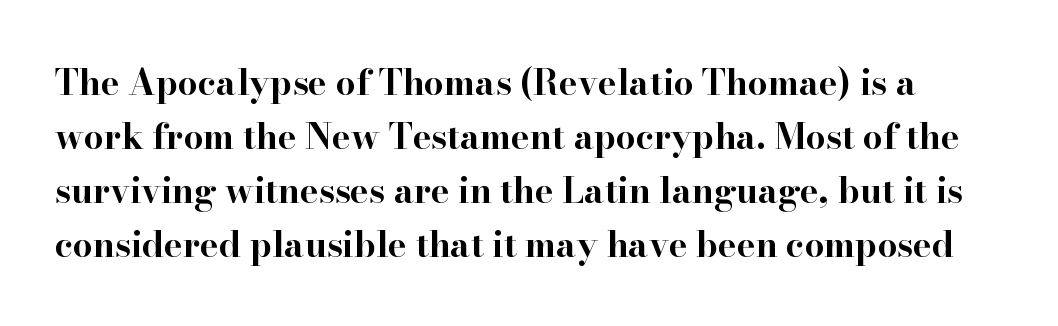
The image shows 35 px bold, wide serif type, upright; set normal line spacing (1.54x), normal letter spacing, not underlined; high stroke contrast and a small x-height.
